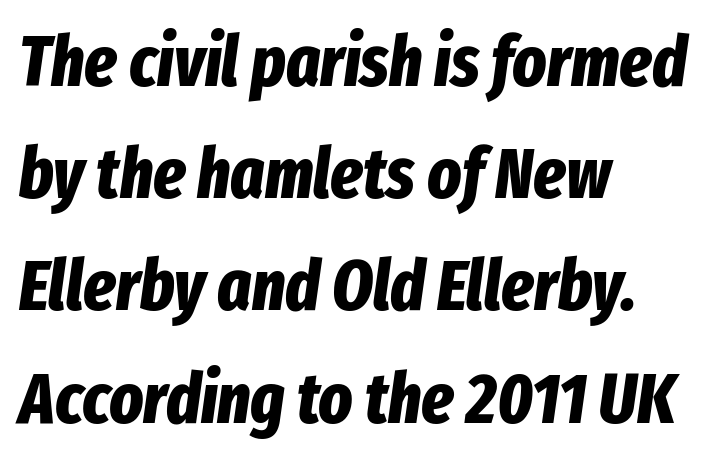
Q: Is the text bold? A: Yes.
Q: Is the text italic (slanted)? A: Yes, it leans right by about 8 degrees.
Q: Is the text underlined? A: No.
Q: How is the paragraph aligned? A: Left-aligned.
Q: Is the spacing between letters normal or unusually wide? A: Normal.
Q: Is the spacing between lines tight, normal or loose? A: Normal.
Q: Width (condensed, normal, or wide)? A: Condensed.
Q: Stroke contrast? A: Low.
Q: x-height? A: Medium.
Q: Monospaced? A: No.
